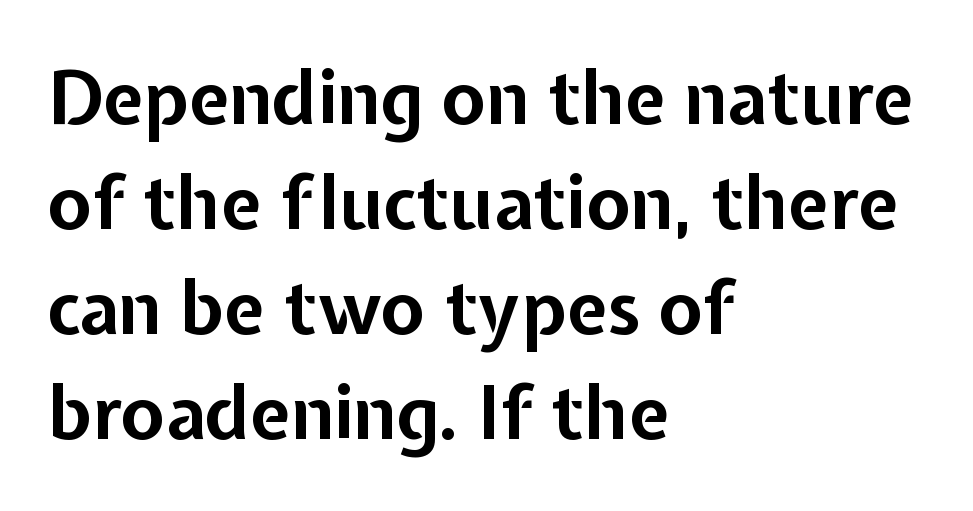
Q: Is the text bold? A: Yes.
Q: Is the text italic (slanted)? A: No, it is upright.
Q: Is the typeface a serif or a sans-serif typeface? A: Sans-serif.
Q: Is the text underlined? A: No.
Q: How is the paragraph aligned? A: Left-aligned.
Q: Is the spacing between letters normal or unusually wide? A: Normal.
Q: Is the spacing between lines tight, normal or loose? A: Normal.
Q: Width (condensed, normal, or wide)? A: Normal.
Q: Stroke contrast? A: Low.
Q: x-height? A: Medium.
Q: Monospaced? A: No.
